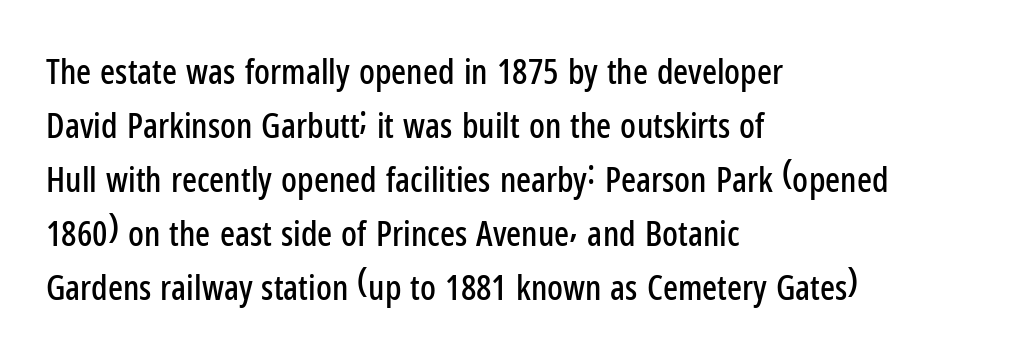
Q: Is the text italic (slanted)? A: No, it is upright.
Q: Is the typeface a serif or a sans-serif typeface? A: Sans-serif.
Q: Is the text underlined? A: No.
Q: How is the paragraph aligned? A: Left-aligned.
Q: Is the spacing between letters normal or unusually wide? A: Normal.
Q: Is the spacing between lines tight, normal or loose? A: Normal.
Q: Width (condensed, normal, or wide)? A: Condensed.
Q: Stroke contrast? A: Low.
Q: x-height? A: Medium.
Q: Monospaced? A: No.
